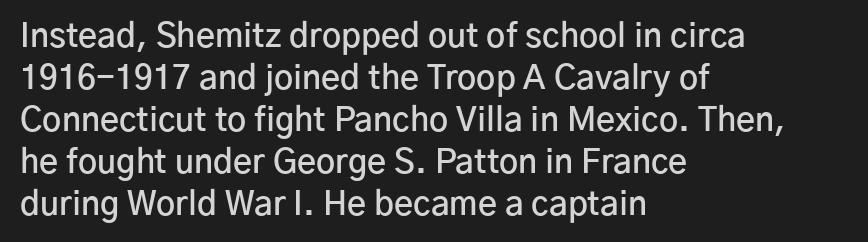
{"serif": "no", "italic": "no", "bold": "semi", "weight": "semibold", "width": "normal", "stroke_contrast": "low", "x_height": "medium", "monospaced": "no", "underline": "no", "align": "left", "line_spacing": "normal", "line_spacing_ratio": 1.27, "letter_spacing": "normal", "letter_spacing_em": 0.0, "glyph_px": 33}
